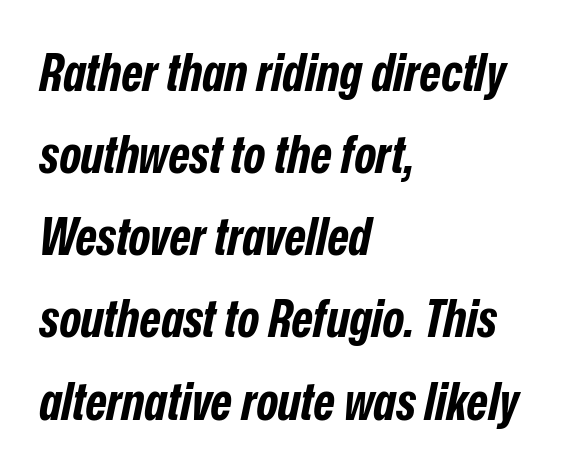
Q: Is the text bold? A: Yes.
Q: Is the text italic (slanted)? A: Yes, it leans right by about 12 degrees.
Q: Is the text underlined? A: No.
Q: How is the paragraph aligned? A: Left-aligned.
Q: Is the spacing between letters normal or unusually wide? A: Normal.
Q: Is the spacing between lines tight, normal or loose? A: Normal.
Q: Width (condensed, normal, or wide)? A: Condensed.
Q: Stroke contrast? A: Low.
Q: x-height? A: Medium.
Q: Monospaced? A: No.
